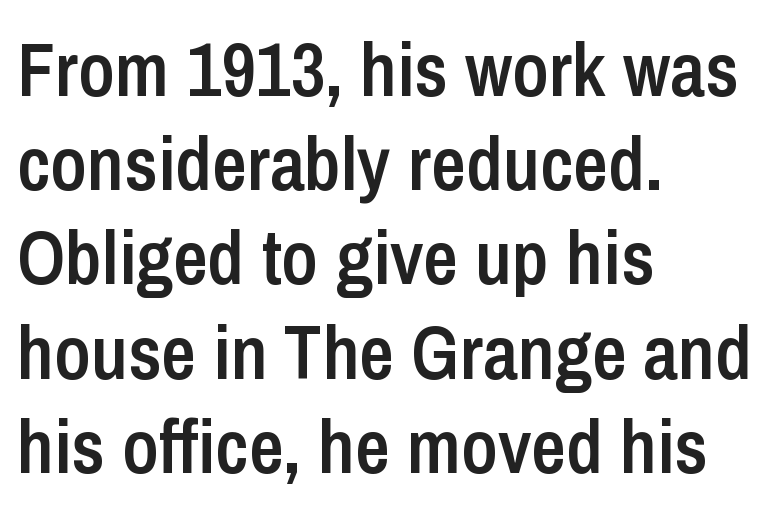
The space beneath each line is pristine and unruled. The rag falls on the right side of this text block. Caption: standard tracking, unaltered. Proportional: the letters do not fall into vertical columns.
